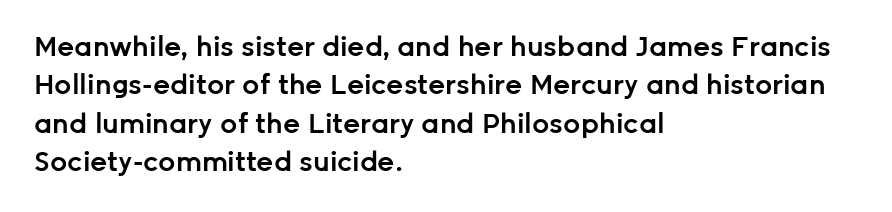
{"italic": "no", "bold": "semi", "underline": "no", "align": "left", "line_spacing": "normal", "line_spacing_ratio": 1.42, "letter_spacing": "normal", "letter_spacing_em": 0.0, "glyph_px": 27}
